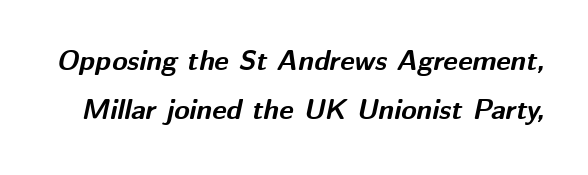
Looks like regular typesetting: each glyph gets only the width it needs. Does the lettering tilt? It does — this is italic. The zone under the glyphs is completely vacant. Students, note that the glyphs here touch the page at normal intervals.
